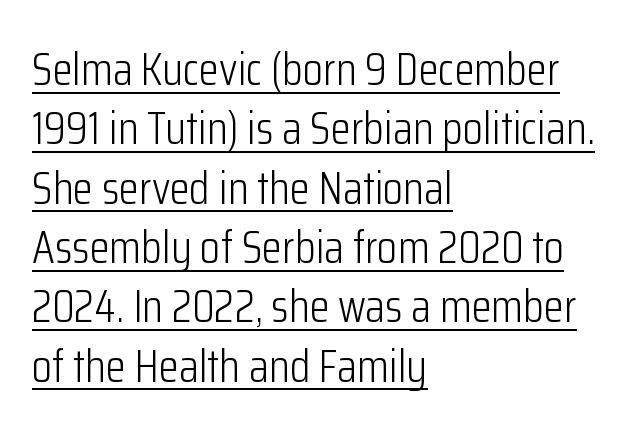
Is the type heavy? It reads as light-to-regular instead. A rule runs beneath these lines of type. The rendering anchors every line to the left-hand side. Designer's note — italics off, roman on. What's the leading like? Ordinary, nothing unusual. Each word holds together tightly as a unit, with standard inter-letter gaps.
